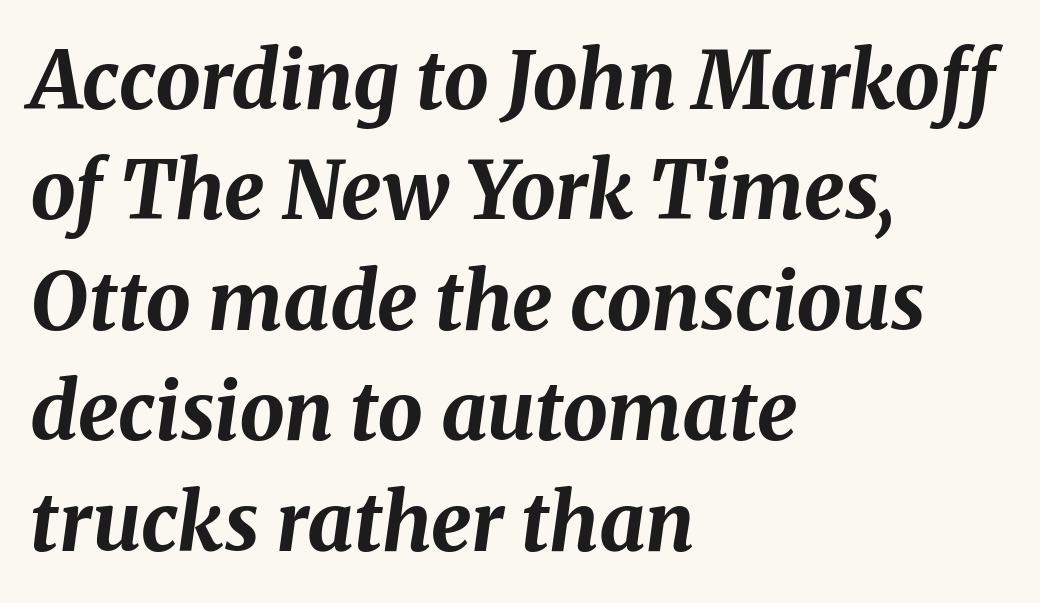
Beneath every word, the page is bare. Yep, that's italic — everything's leaning. As a designer I'd log this as weight 700, bold. Is there much room between lines? A standard amount, neither cramped nor airy.
